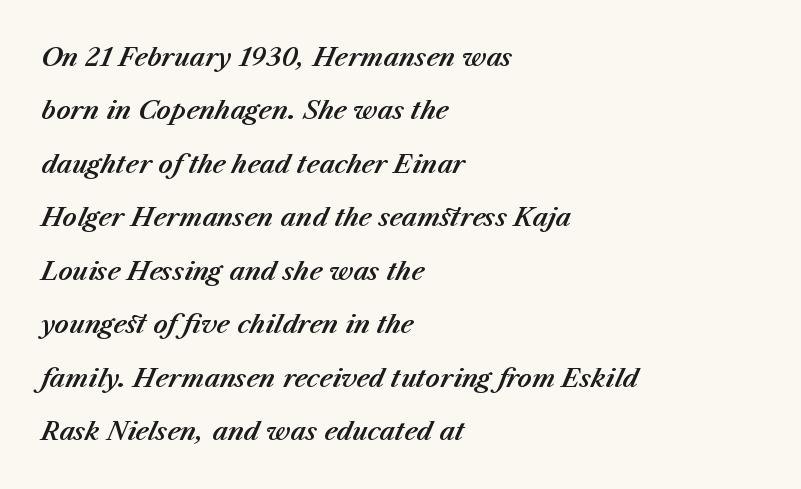
Q: Is the text italic (slanted)? A: Yes, it leans right by about 23 degrees.
Q: Is the text underlined? A: No.
Q: How is the paragraph aligned? A: Left-aligned.
Q: Is the spacing between letters normal or unusually wide? A: Normal.
Q: Is the spacing between lines tight, normal or loose? A: Loose.
